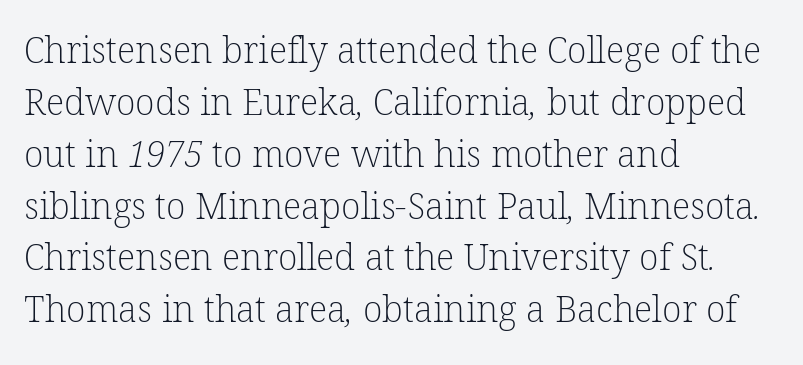
The image shows 36 px light serif type; set left-aligned, normal line spacing (1.44x), normal letter spacing, not underlined; low stroke contrast and a medium x-height.
